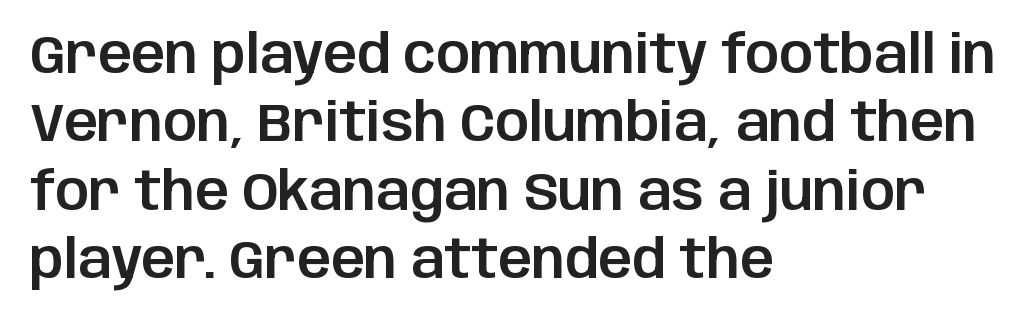
{"serif": "no", "italic": "no", "width": "normal", "stroke_contrast": "low", "x_height": "large", "monospaced": "no", "underline": "no", "align": "left", "line_spacing": "normal", "line_spacing_ratio": 1.29, "letter_spacing": "normal", "letter_spacing_em": 0.0, "glyph_px": 53}
